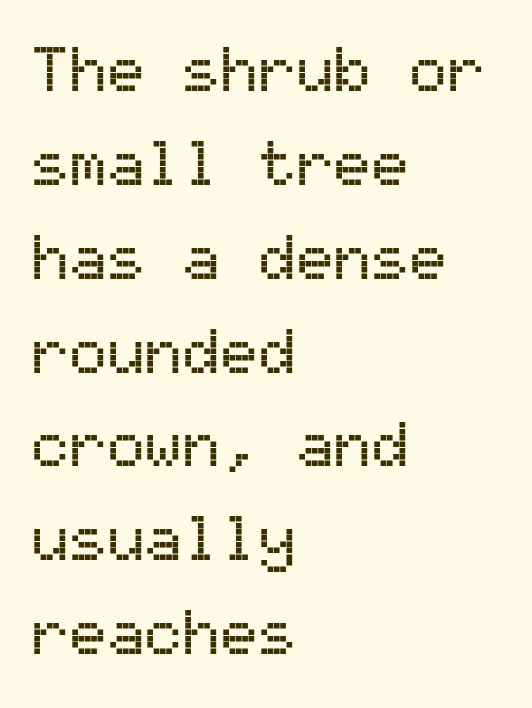
The image shows 63 px sans-serif type, upright, monospaced; set left-aligned, normal line spacing (1.49x), normal letter spacing, not underlined; medium stroke contrast and a medium x-height.
